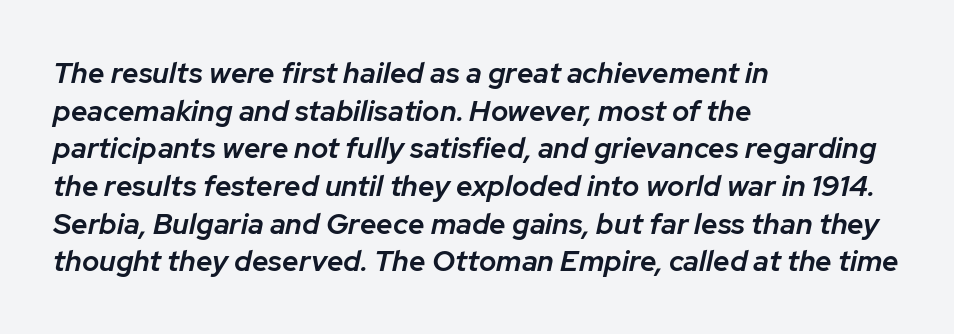
This is oblique type, the kind used for emphasis or titles. Typeset ragged right — the left edge is the straight one. Regular leading. Typographic density is moderately raised because the face is semibold.
